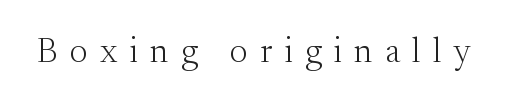
The image shows 35 px light serif type, upright; set unusually wide letter spacing (+0.35 em), not underlined; medium stroke contrast and a small x-height.
